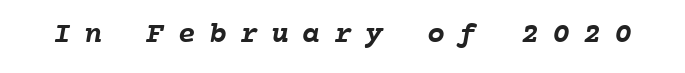
The image shows 30 px semibold type, monospaced; set unusually wide letter spacing (+0.44 em), not underlined; low stroke contrast and a medium x-height.
